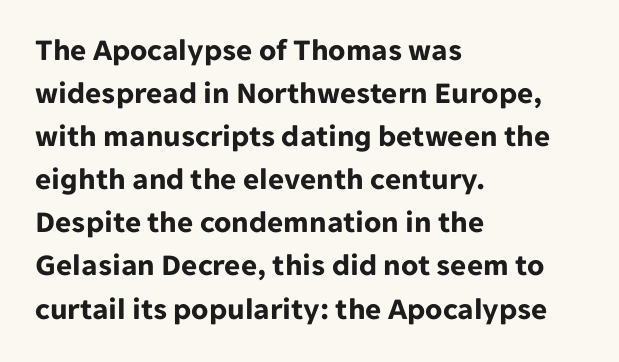
{"serif": "no", "italic": "no", "bold": "yes", "weight": "bold", "width": "normal", "stroke_contrast": "low", "x_height": "medium", "monospaced": "no", "underline": "no", "align": "left", "line_spacing": "normal", "line_spacing_ratio": 1.39, "letter_spacing": "normal", "letter_spacing_em": 0.0, "glyph_px": 31}
